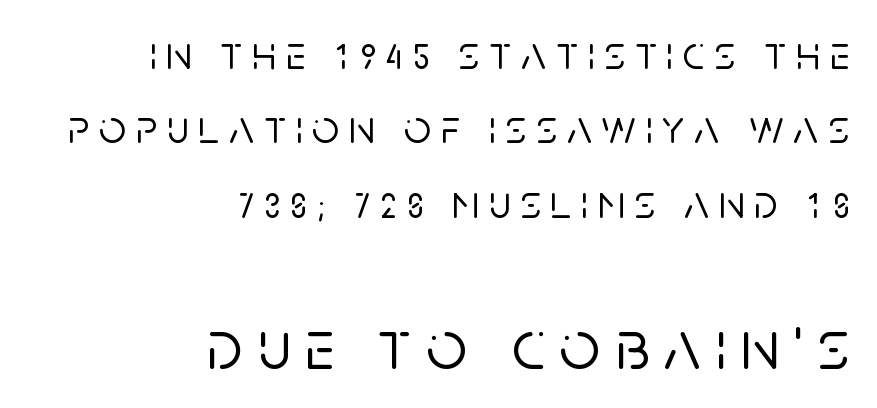
Letters rest on an invisible, unmarked baseline. The text block is weighted toward the right margin, trailing off unevenly leftward. Top chunk: small. Bottom chunk: large. Is this a sans? Yes — the strokes have no serifs.
